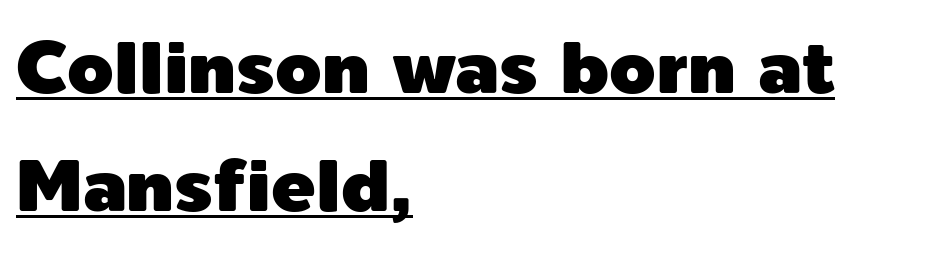
{"serif": "no", "italic": "no", "width": "normal", "x_height": "medium", "monospaced": "no", "underline": "yes", "align": "left", "line_spacing": "normal", "line_spacing_ratio": 1.6, "letter_spacing": "normal", "letter_spacing_em": 0.0, "glyph_px": 74}
